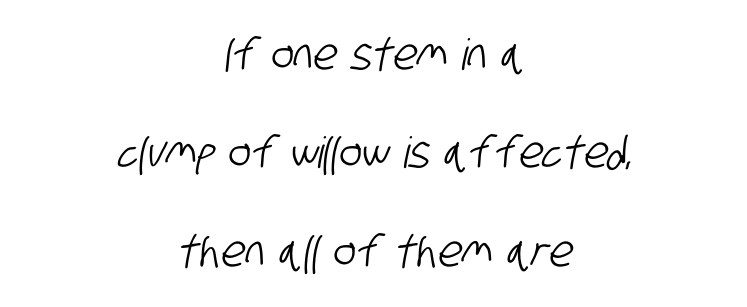
The image shows 43 px condensed sans-serif type; set centered, loose line spacing (2.29x), normal letter spacing, not underlined; low stroke contrast and a large x-height.
